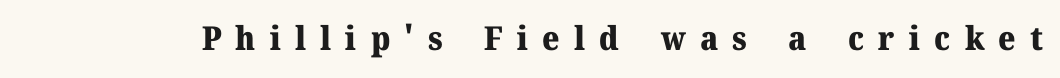
Q: Is the text bold? A: Yes.
Q: Is the text italic (slanted)? A: No, it is upright.
Q: Is the typeface a serif or a sans-serif typeface? A: Serif.
Q: Is the text underlined? A: No.
Q: Is the spacing between letters normal or unusually wide? A: Unusually wide.
Q: Width (condensed, normal, or wide)? A: Normal.
Q: Stroke contrast? A: Medium.
Q: x-height? A: Medium.
Q: Monospaced? A: No.
